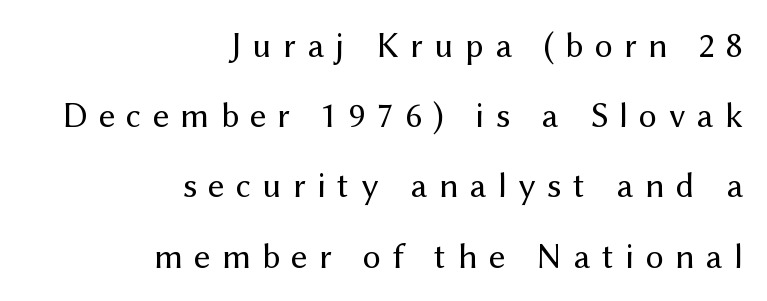
{"serif": "no", "italic": "no", "bold": "no", "weight": "regular", "width": "normal", "stroke_contrast": "medium", "x_height": "medium", "monospaced": "no", "underline": "no", "align": "right", "line_spacing": "loose", "line_spacing_ratio": 1.95, "letter_spacing": "wide", "letter_spacing_em": 0.31, "glyph_px": 36}
